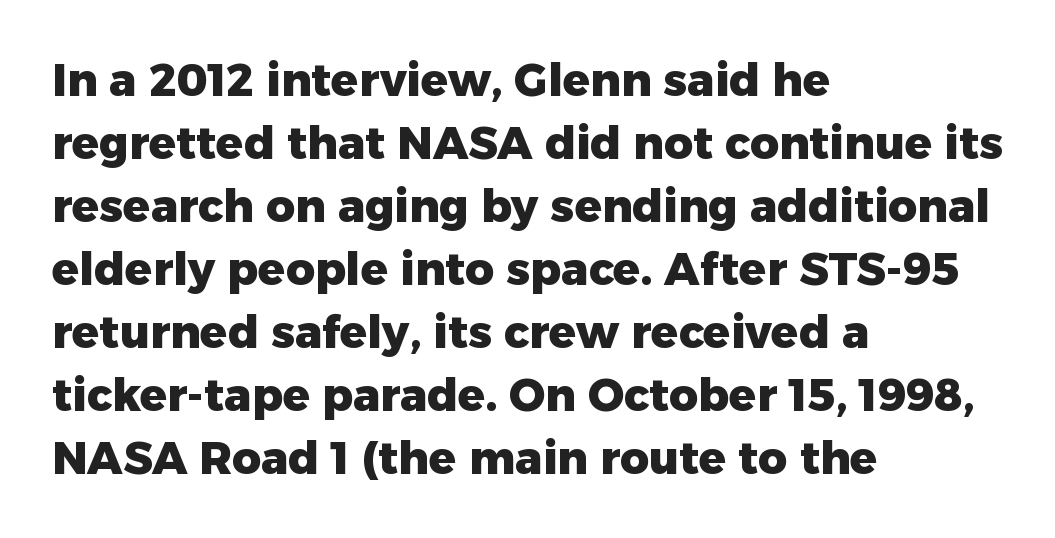
The image shows 45 px heavy sans-serif type, upright; set left-aligned, normal line spacing (1.4x), normal letter spacing, not underlined; low stroke contrast and a medium x-height.
